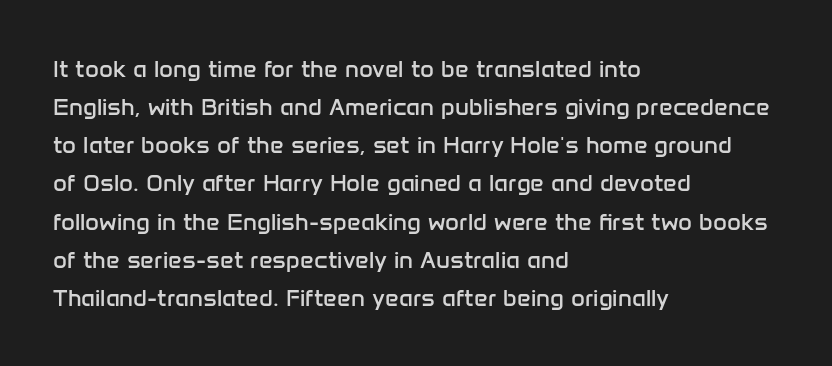
The image shows 24 px text type, upright; set left-aligned, normal line spacing (1.59x), normal letter spacing, not underlined.
